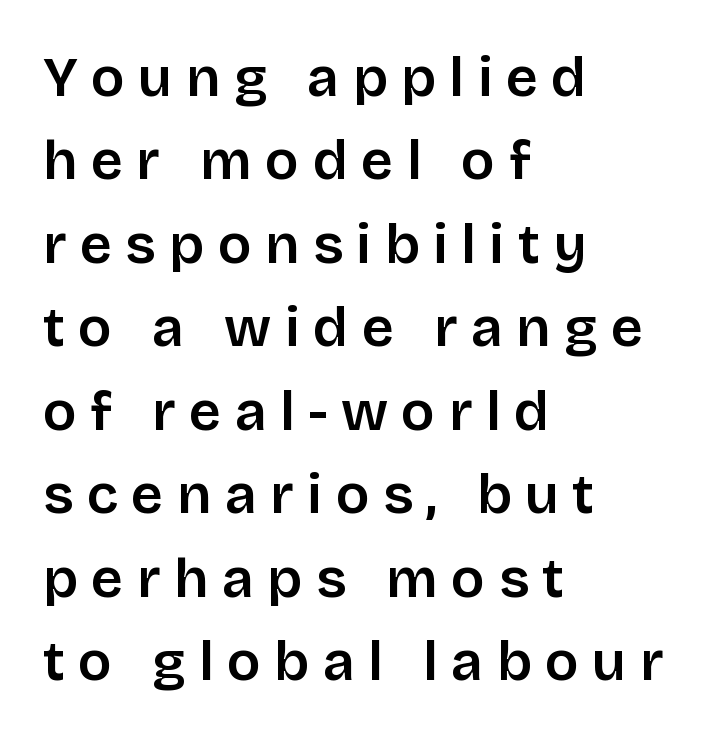
{"serif": "no", "italic": "no", "width": "normal", "stroke_contrast": "low", "x_height": "large", "monospaced": "no", "underline": "no", "align": "left", "line_spacing": "normal", "line_spacing_ratio": 1.49, "letter_spacing": "wide", "letter_spacing_em": 0.24, "glyph_px": 56}
